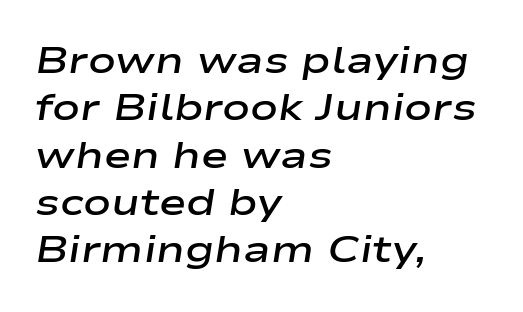
{"italic": "yes", "lean": "right", "slant_degrees": 9, "bold": "semi", "weight": "semibold", "width": "wide", "stroke_contrast": "low", "x_height": "medium", "monospaced": "no", "underline": "no", "align": "left", "line_spacing": "normal", "line_spacing_ratio": 1.28, "letter_spacing": "normal", "letter_spacing_em": 0.0, "glyph_px": 37}
